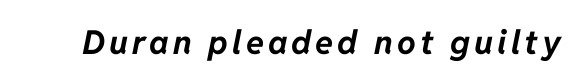
The lettering tilts uniformly, giving the passage an italic look. The letters are bold, with thick, heavy strokes. A typesetter would call this proportional, since set widths differ per character. Only glyphs here, with clear space below each row.
